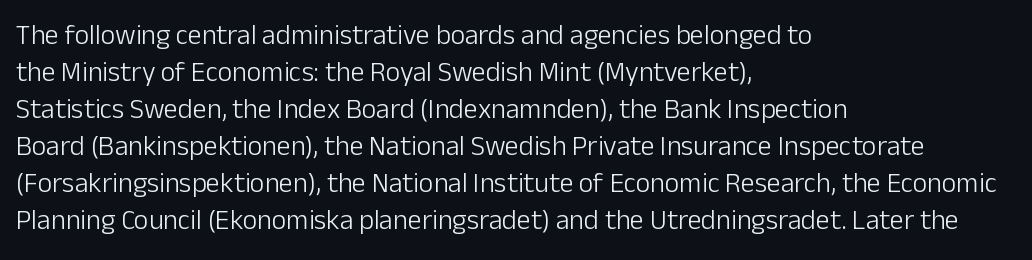
Q: Is the text bold? A: No.
Q: Is the text italic (slanted)? A: No, it is upright.
Q: Is the typeface a serif or a sans-serif typeface? A: Sans-serif.
Q: Is the text underlined? A: No.
Q: How is the paragraph aligned? A: Left-aligned.
Q: Is the spacing between letters normal or unusually wide? A: Normal.
Q: Is the spacing between lines tight, normal or loose? A: Normal.
Q: Width (condensed, normal, or wide)? A: Normal.
Q: Stroke contrast? A: Low.
Q: x-height? A: Medium.
Q: Monospaced? A: No.
